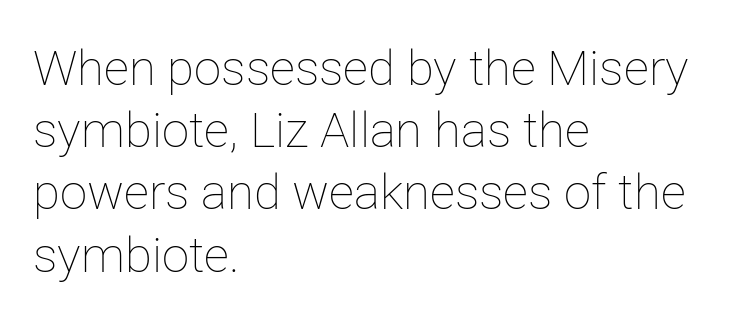
Baseline-to-baseline distance is the conventional proportion of letter height. Alignment: flush left. Proportional: the letters do not fall into vertical columns. Is the letter spacing exaggerated? No — it looks like the ordinary default.
